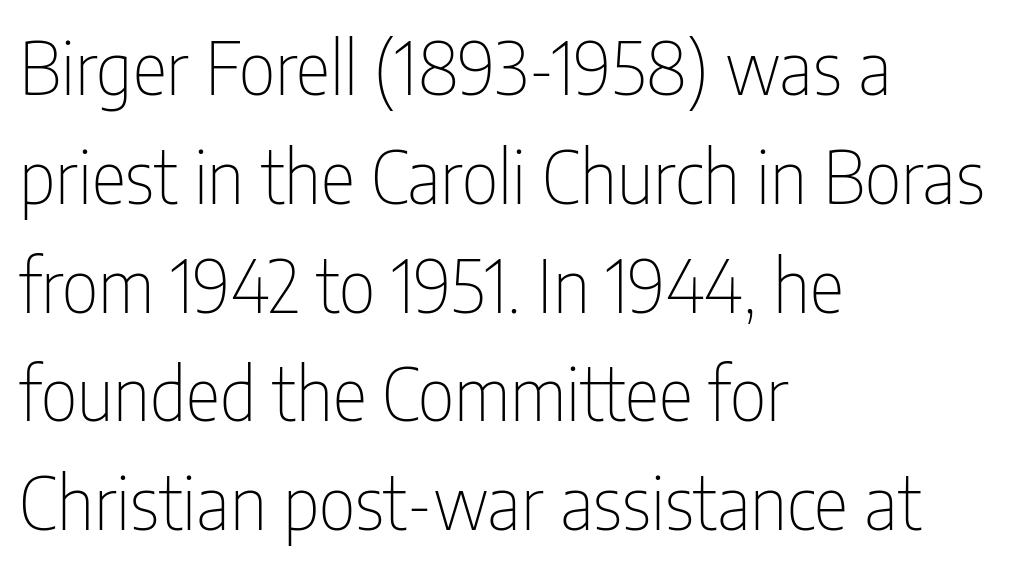
The image shows 73 px thin, condensed sans-serif type, upright; set left-aligned, normal line spacing (1.49x), normal letter spacing, not underlined; low stroke contrast and a medium x-height.
